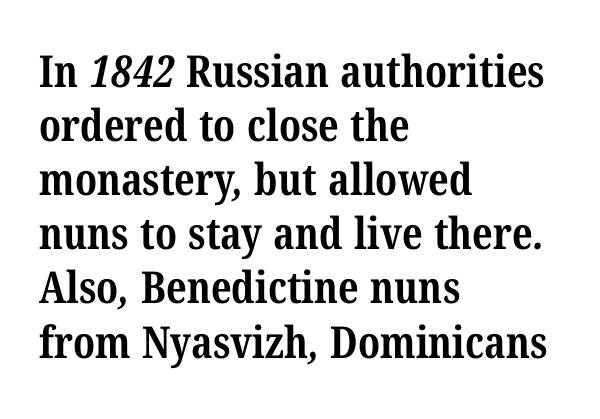
Q: Is the text bold? A: Yes.
Q: Is the typeface a serif or a sans-serif typeface? A: Serif.
Q: Is the text underlined? A: No.
Q: How is the paragraph aligned? A: Left-aligned.
Q: Is the spacing between letters normal or unusually wide? A: Normal.
Q: Width (condensed, normal, or wide)? A: Condensed.
Q: Stroke contrast? A: Medium.
Q: x-height? A: Medium.
Q: Monospaced? A: No.
